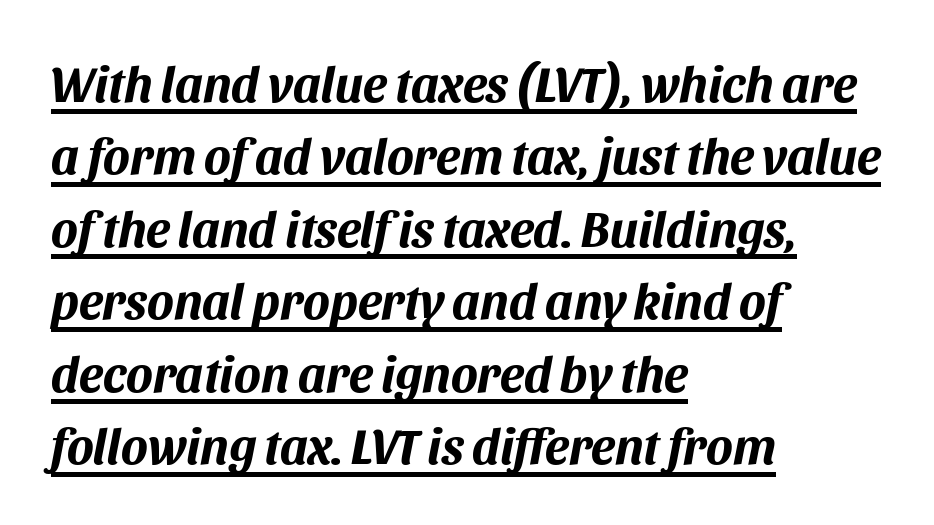
Like a heading marked for emphasis, these lines bear an underscore. The sample has been set heavy, in full bold. Style check: oblique. Tracking value appears to be zero — textbook default spacing.
